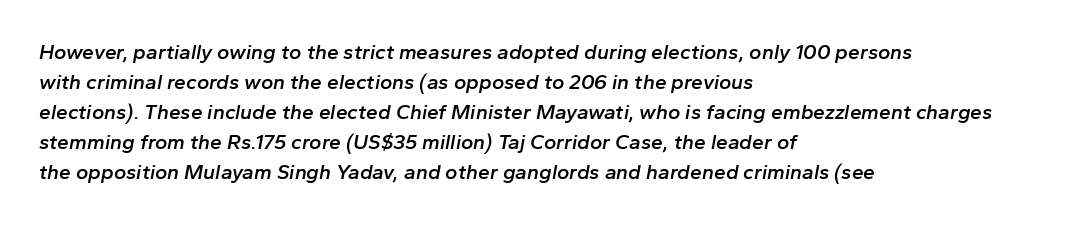
Q: Is the text bold? A: Semi-bold.
Q: Is the text italic (slanted)? A: Yes, it leans right by about 10 degrees.
Q: Is the text underlined? A: No.
Q: How is the paragraph aligned? A: Left-aligned.
Q: Is the spacing between letters normal or unusually wide? A: Normal.
Q: Is the spacing between lines tight, normal or loose? A: Normal.
